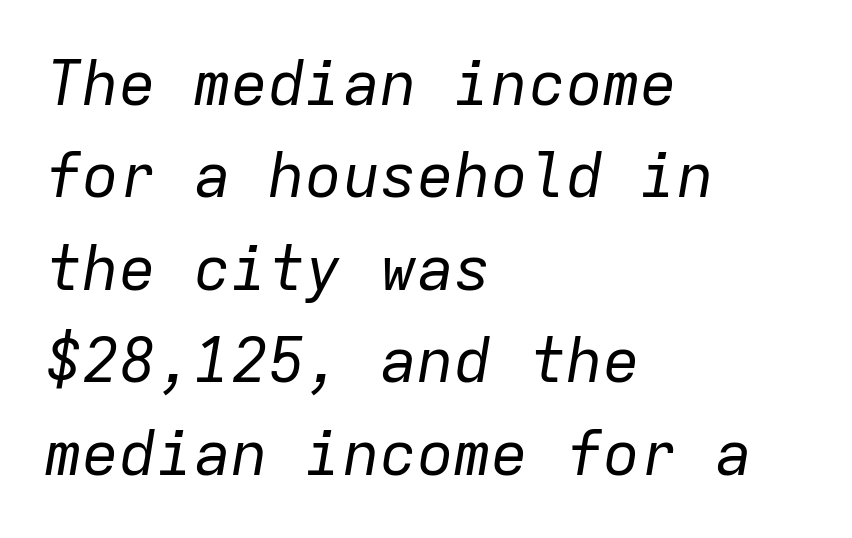
{"italic": "yes", "lean": "right", "slant_degrees": 9, "bold": "no", "weight": "regular", "width": "normal", "stroke_contrast": "low", "x_height": "medium", "monospaced": "yes", "underline": "no", "align": "left", "line_spacing": "normal", "line_spacing_ratio": 1.49, "letter_spacing": "normal", "letter_spacing_em": 0.0, "glyph_px": 62}
